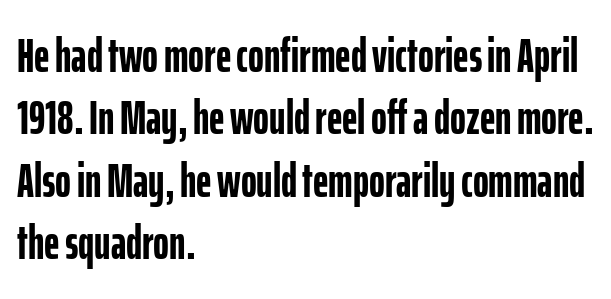
The image shows 48 px semibold, condensed sans-serif type, upright; set left-aligned, normal line spacing (1.3x), normal letter spacing, not underlined; low stroke contrast and a medium x-height.
